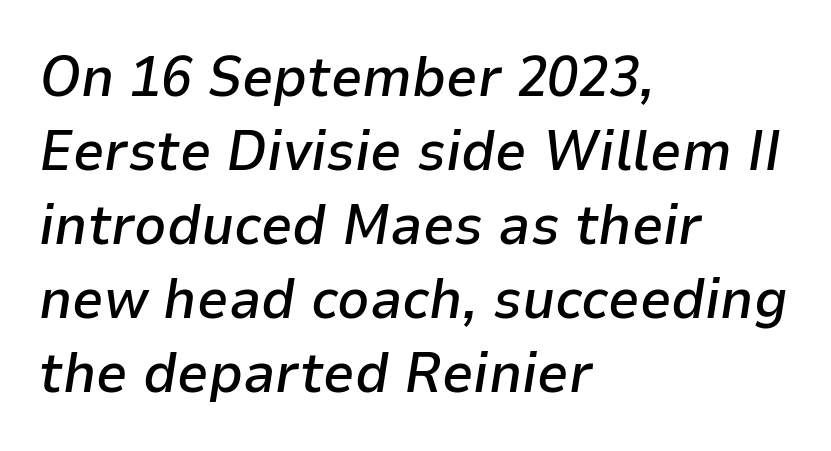
{"italic": "yes", "lean": "right", "slant_degrees": 9, "bold": "semi", "weight": "semibold", "width": "normal", "stroke_contrast": "low", "x_height": "medium", "monospaced": "no", "underline": "no", "align": "left", "line_spacing": "normal", "line_spacing_ratio": 1.32, "letter_spacing": "normal", "letter_spacing_em": 0.0, "glyph_px": 56}
